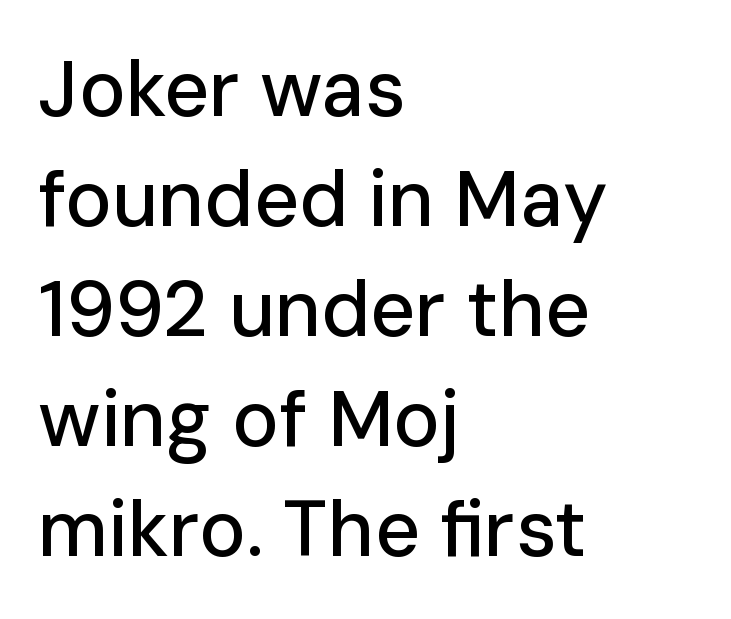
{"serif": "no", "italic": "no", "width": "normal", "stroke_contrast": "low", "x_height": "medium", "monospaced": "no", "underline": "no", "align": "left", "line_spacing": "normal", "line_spacing_ratio": 1.41, "letter_spacing": "normal", "letter_spacing_em": 0.0, "glyph_px": 78}
